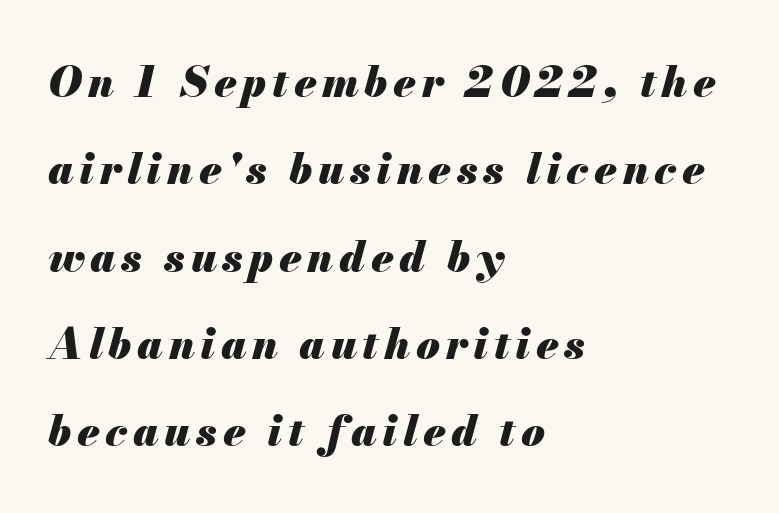
Visually the block forms a straight wall on the left and a jagged coastline on the right. Quick note: interline space is abundant. The glyphs are unaccompanied by any horizontal stroke below them. Looks like regular typesetting: each glyph gets only the width it needs. This is heavy type, rendered in bold. An italicized treatment has been applied to the whole sample.
